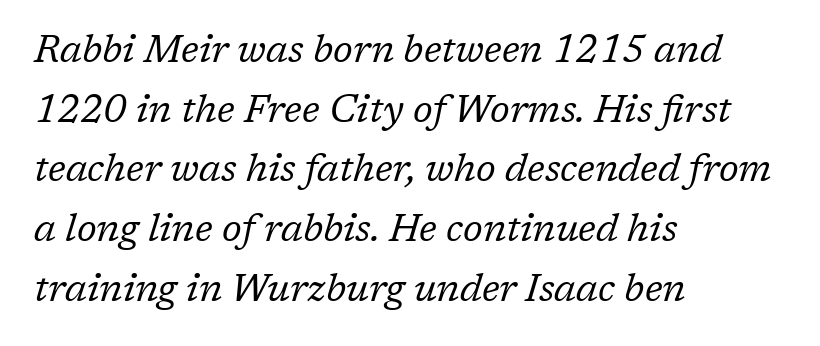
{"serif": "yes", "italic": "yes", "lean": "right", "slant_degrees": 17, "bold": "no", "weight": "regular", "width": "normal", "stroke_contrast": "low", "x_height": "medium", "monospaced": "no", "underline": "no", "align": "left", "line_spacing": "normal", "line_spacing_ratio": 1.57, "letter_spacing": "normal", "letter_spacing_em": 0.0, "glyph_px": 38}
